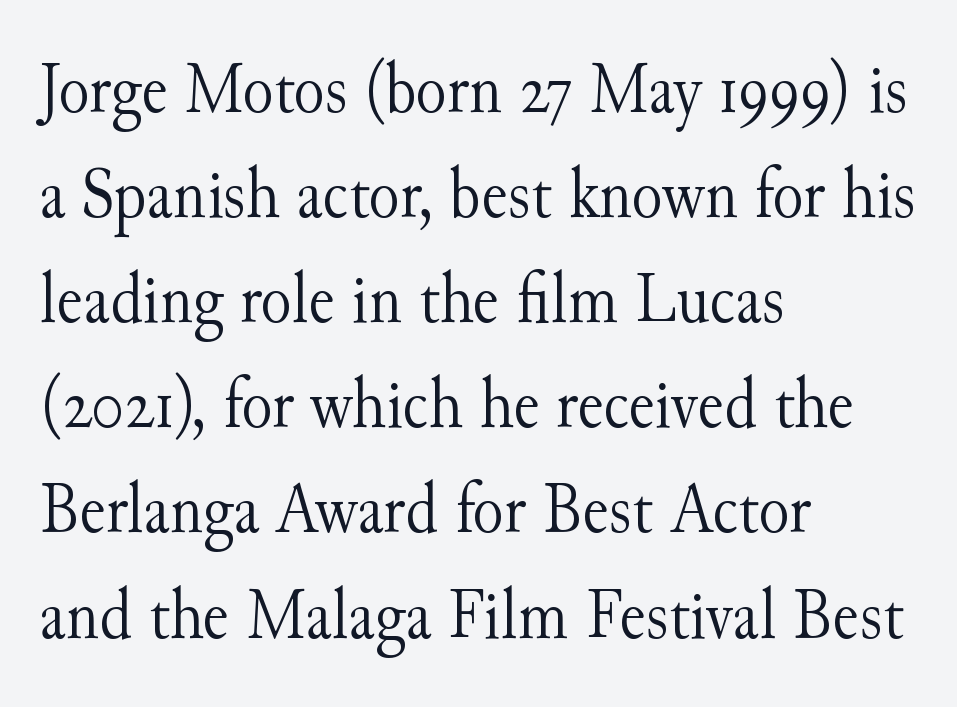
Typographically, this falls in the serif category. Does the lettering tilt? It doesn't — this is upright. Evenly set lines give the paragraph a standard silhouette. The gap between lines stays unmarked. Think of a printed novel: that variable character pitch is what you see here. The rag falls on the right side of this text block.
